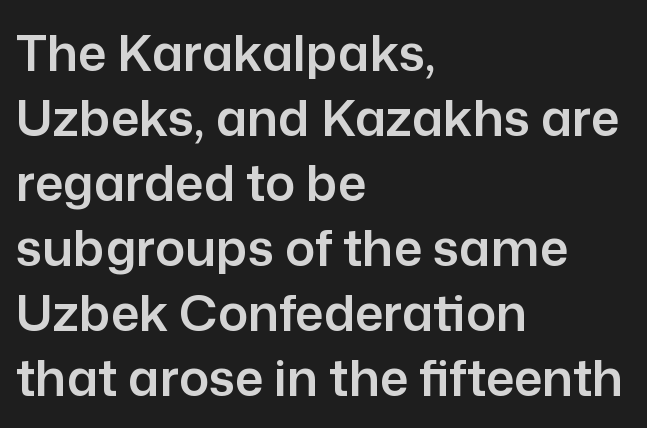
The image shows 50 px sans-serif type, upright; set left-aligned, normal line spacing (1.3x), normal letter spacing, not underlined; low stroke contrast and a medium x-height.
